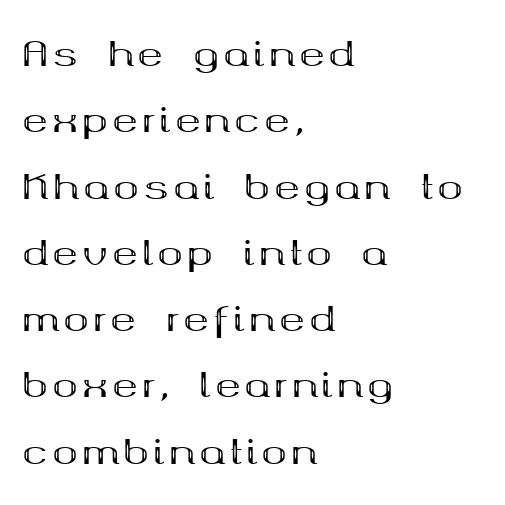
{"serif": "yes", "italic": "no", "bold": "yes", "weight": "bold", "width": "wide", "stroke_contrast": "medium", "x_height": "medium", "monospaced": "no", "underline": "no", "align": "left", "line_spacing": "loose", "line_spacing_ratio": 1.95, "glyph_px": 34}
